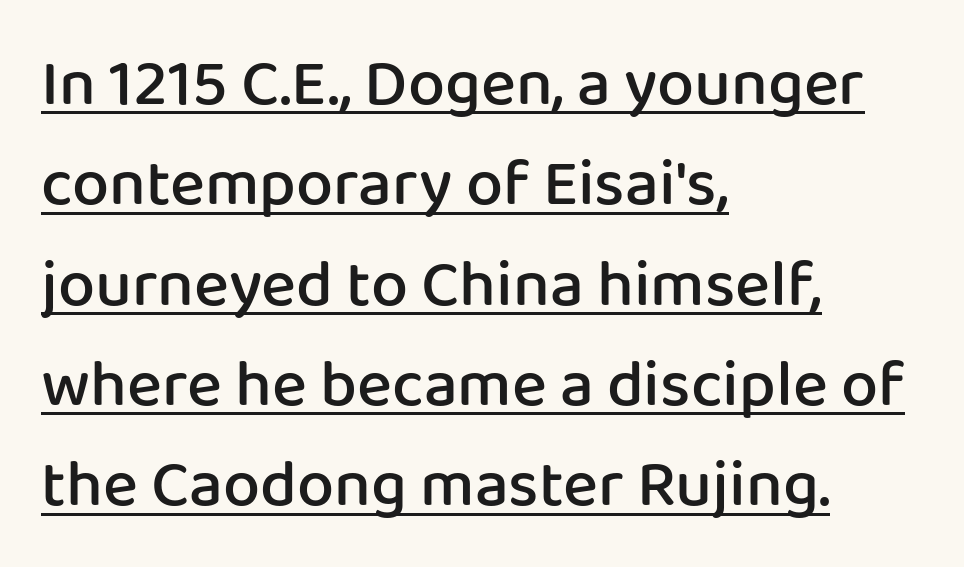
Q: Is the text bold? A: Semi-bold.
Q: Is the text italic (slanted)? A: No, it is upright.
Q: Is the typeface a serif or a sans-serif typeface? A: Sans-serif.
Q: Is the text underlined? A: Yes.
Q: How is the paragraph aligned? A: Left-aligned.
Q: Is the spacing between letters normal or unusually wide? A: Normal.
Q: Is the spacing between lines tight, normal or loose? A: Normal.
Q: Width (condensed, normal, or wide)? A: Normal.
Q: Stroke contrast? A: Low.
Q: x-height? A: Medium.
Q: Monospaced? A: No.
